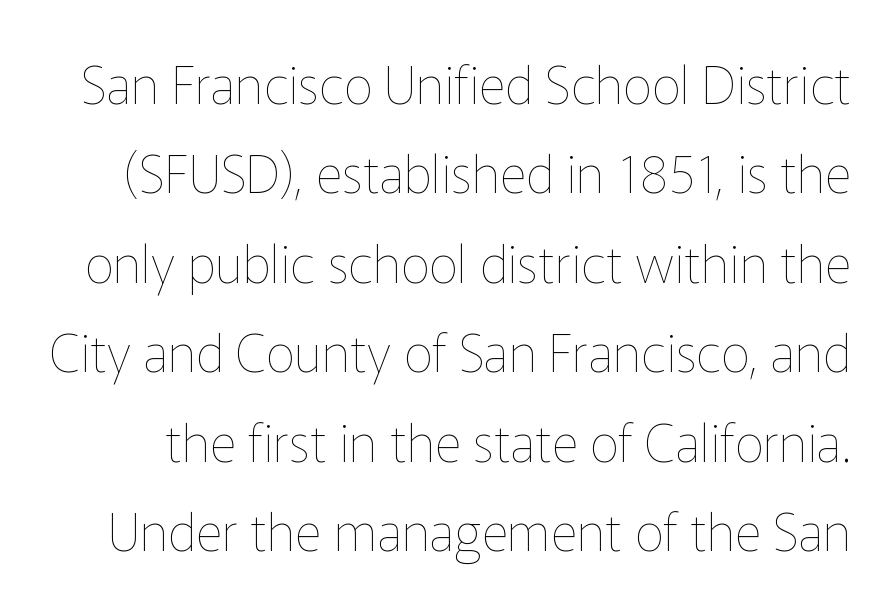
Q: Is the text bold? A: No.
Q: Is the text italic (slanted)? A: No, it is upright.
Q: Is the text underlined? A: No.
Q: Is the spacing between letters normal or unusually wide? A: Normal.
Q: Width (condensed, normal, or wide)? A: Normal.
Q: Stroke contrast? A: Low.
Q: x-height? A: Medium.
Q: Monospaced? A: No.
